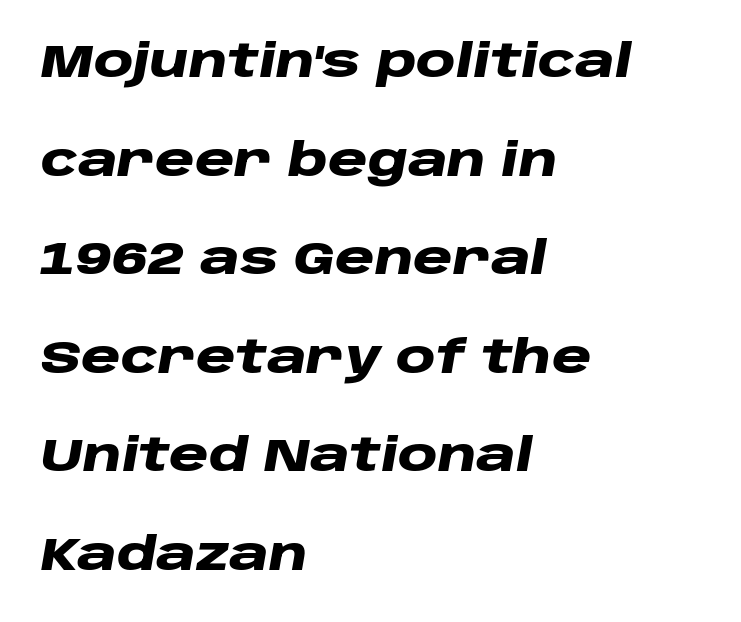
{"italic": "yes", "lean": "right", "slant_degrees": 10, "bold": "yes", "weight": "heavy", "width": "wide", "stroke_contrast": "low", "x_height": "large", "monospaced": "no", "underline": "no", "align": "left", "line_spacing": "loose", "line_spacing_ratio": 2.19, "letter_spacing": "normal", "letter_spacing_em": 0.0, "glyph_px": 45}
